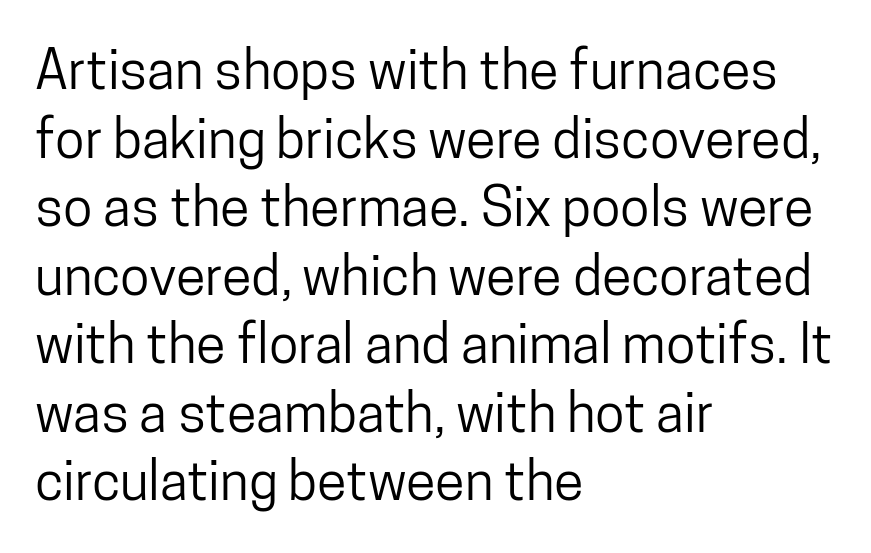
The lines in this sample share a left origin and differ only in where they stop. Bare-footed words on every line. Characters follow at the spacing the type designer built in. Designer's note — italics off, roman on. The rendering shows plain stroke endings on the letterforms — a sans-serif design.
